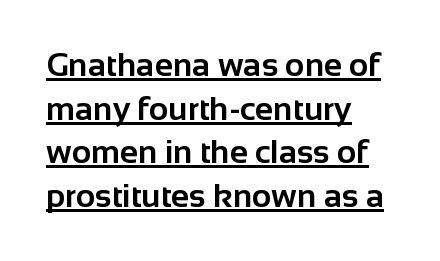
{"serif": "no", "italic": "no", "bold": "yes", "weight": "bold", "width": "normal", "stroke_contrast": "low", "x_height": "medium", "monospaced": "no", "underline": "yes", "align": "left", "line_spacing": "normal", "line_spacing_ratio": 1.32, "letter_spacing": "normal", "letter_spacing_em": 0.0, "glyph_px": 33}
